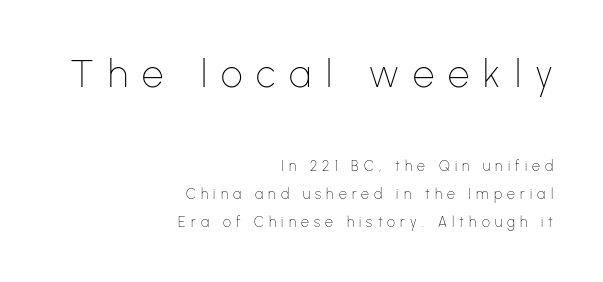
Each word looks stretched out because of the extra space between its letters. The space directly below the letters is spotless. Posture: upright roman. Is the lower block the larger one? No — the upper block carries the bigger type.
